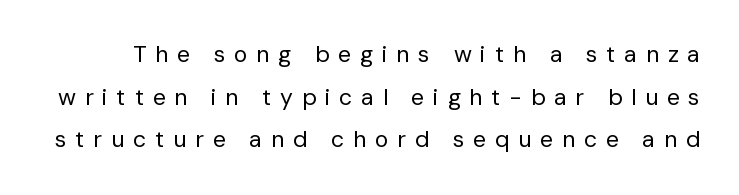
Q: Is the text bold? A: No.
Q: Is the text italic (slanted)? A: No, it is upright.
Q: Is the text underlined? A: No.
Q: Is the spacing between letters normal or unusually wide? A: Unusually wide.
